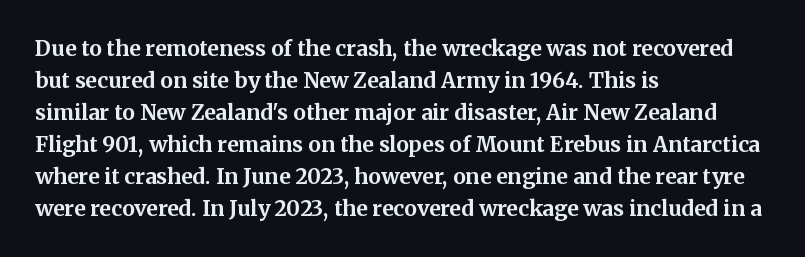
The image shows 21 px bold type, upright; set left-aligned, normal line spacing (1.52x), normal letter spacing, not underlined.
